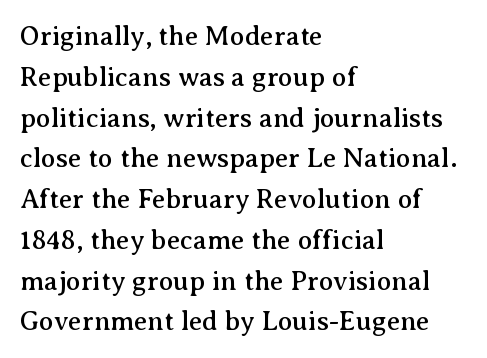
The image shows 27 px text type, upright; set left-aligned, normal line spacing (1.51x), normal letter spacing, not underlined.
